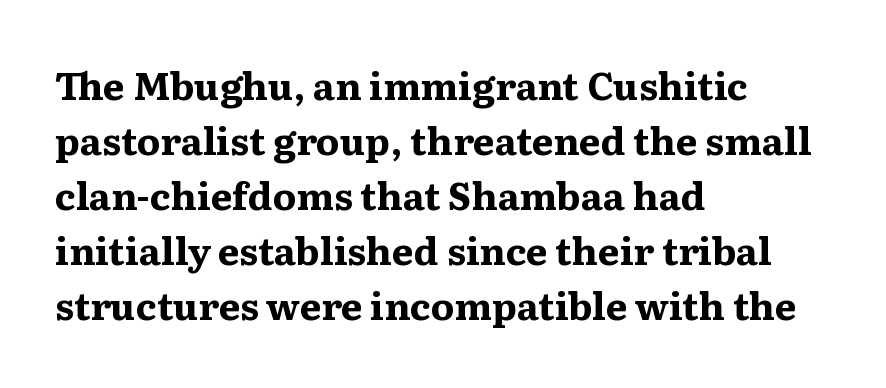
The image shows 38 px bold, wide serif type, upright; set left-aligned, normal line spacing (1.45x), normal letter spacing, not underlined; medium stroke contrast and a medium x-height.
